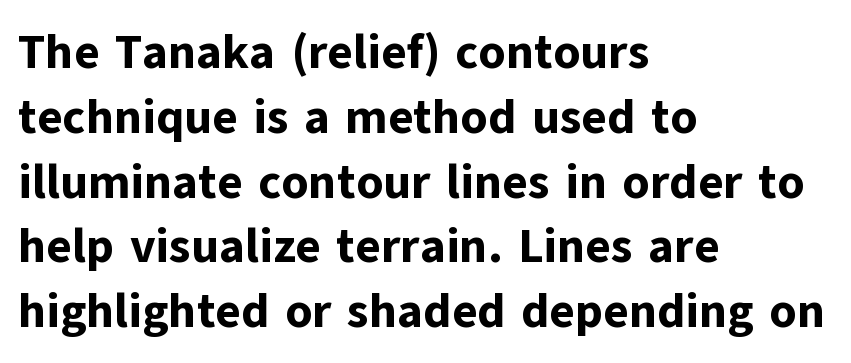
{"serif": "no", "italic": "no", "bold": "yes", "weight": "bold", "width": "normal", "stroke_contrast": "low", "x_height": "medium", "monospaced": "no", "underline": "no", "align": "left", "line_spacing": "normal", "line_spacing_ratio": 1.35, "letter_spacing": "normal", "letter_spacing_em": 0.0, "glyph_px": 48}
